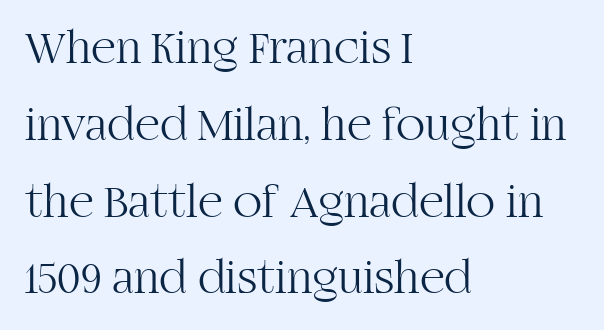
Left-aligned paragraph, ragged on the right. The string is rendered with underlining switched off. Note the varied advance widths — an 'i' is clearly narrower than an 'm'. These lines sit exactly where default settings would place them.
